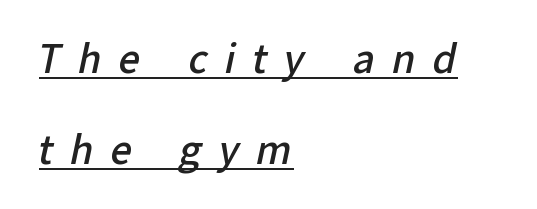
{"serif": "no", "bold": "semi", "weight": "semibold", "width": "normal", "stroke_contrast": "low", "x_height": "medium", "monospaced": "no", "underline": "yes", "align": "left", "line_spacing": "loose", "line_spacing_ratio": 2.4, "letter_spacing": "wide", "letter_spacing_em": 0.44, "glyph_px": 38}
